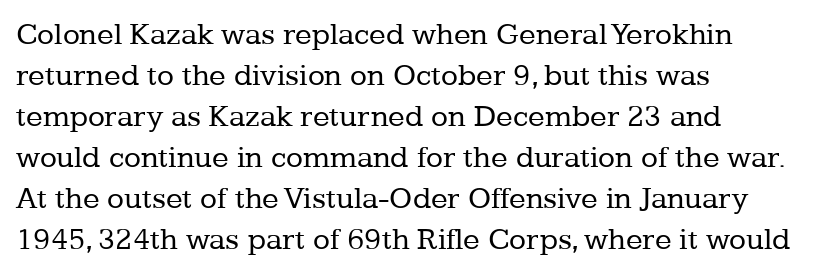
Q: Is the text bold? A: No.
Q: Is the text italic (slanted)? A: No, it is upright.
Q: Is the typeface a serif or a sans-serif typeface? A: Serif.
Q: Is the text underlined? A: No.
Q: How is the paragraph aligned? A: Left-aligned.
Q: Is the spacing between letters normal or unusually wide? A: Normal.
Q: Is the spacing between lines tight, normal or loose? A: Normal.
Q: Width (condensed, normal, or wide)? A: Normal.
Q: Stroke contrast? A: Low.
Q: x-height? A: Medium.
Q: Monospaced? A: No.
